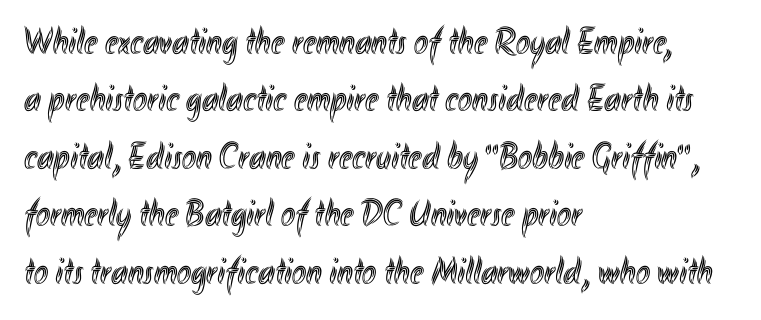
{"width": "condensed", "x_height": "small", "monospaced": "no", "underline": "no", "align": "left", "line_spacing": "normal", "line_spacing_ratio": 1.51, "letter_spacing": "normal", "letter_spacing_em": 0.0, "glyph_px": 38}
